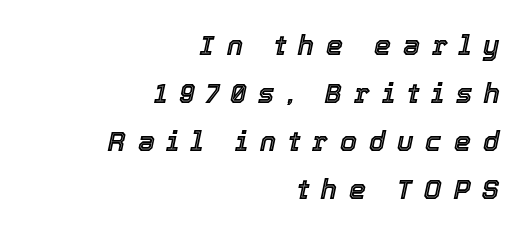
{"italic": "yes", "lean": "right", "slant_degrees": 12, "underline": "no", "align": "right", "line_spacing_ratio": 1.78, "letter_spacing": "wide", "letter_spacing_em": 0.44, "glyph_px": 27}
